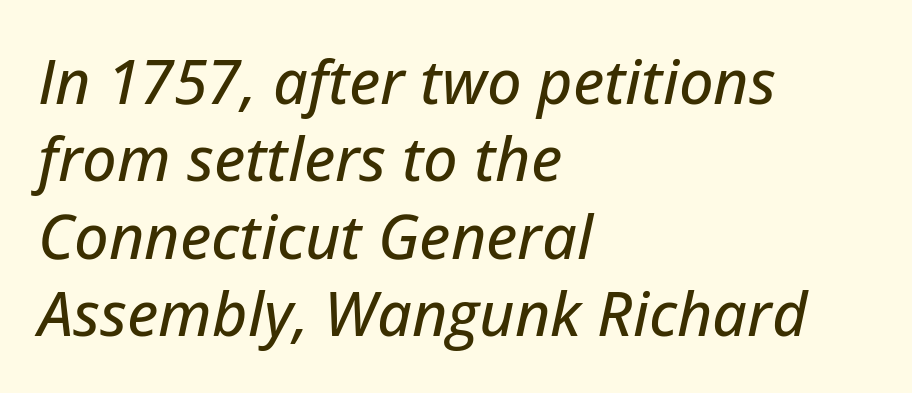
{"italic": "yes", "lean": "right", "slant_degrees": 12, "width": "normal", "stroke_contrast": "low", "x_height": "medium", "monospaced": "no", "underline": "no", "align": "left", "line_spacing": "normal", "line_spacing_ratio": 1.27, "letter_spacing": "normal", "letter_spacing_em": 0.0, "glyph_px": 61}
